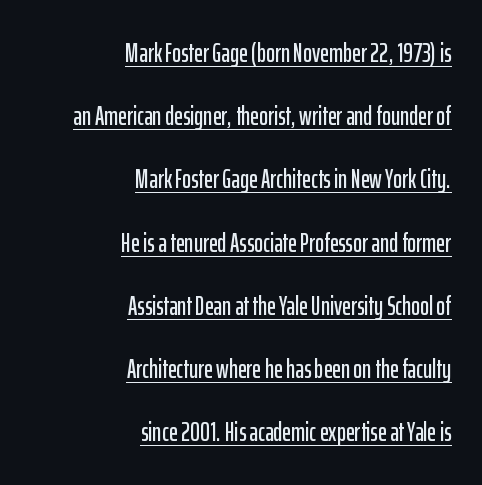
The image shows 27 px text type, upright; set right-aligned, loose line spacing (2.34x), normal letter spacing, underlined.
